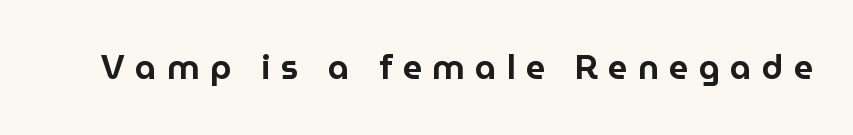
Q: Is the text italic (slanted)? A: No, it is upright.
Q: Is the typeface a serif or a sans-serif typeface? A: Sans-serif.
Q: Is the text underlined? A: No.
Q: Is the spacing between letters normal or unusually wide? A: Unusually wide.
Q: Width (condensed, normal, or wide)? A: Normal.
Q: Stroke contrast? A: Low.
Q: x-height? A: Medium.
Q: Monospaced? A: No.
